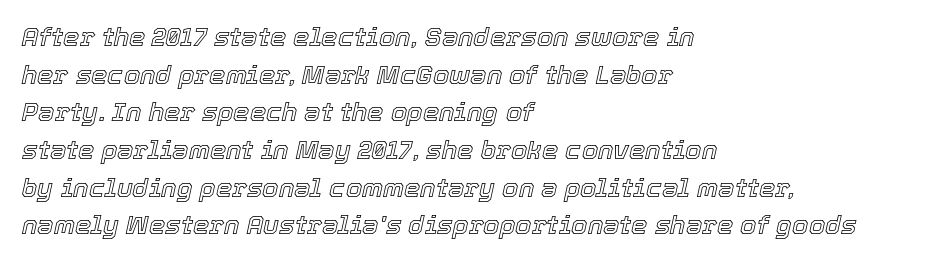
This sample keeps an unexceptional amount of space between lines. Teacher's note: observe the even left margin — that is flush-left alignment. Looking at the ascenders, they clearly lean. The line texture is even and compact thanks to regular tracking.
